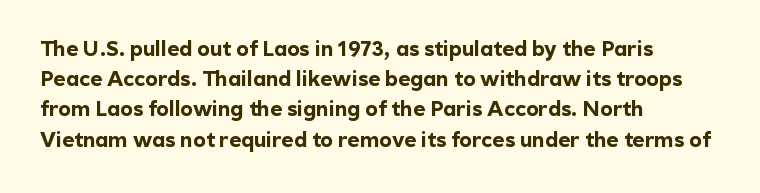
Emphasis by weight is at full strength: bold. Compared with typical body copy, the letter spacing here is the same. The passage shown is not underscored anywhere. Each new line begins a customary step beneath the previous one.
